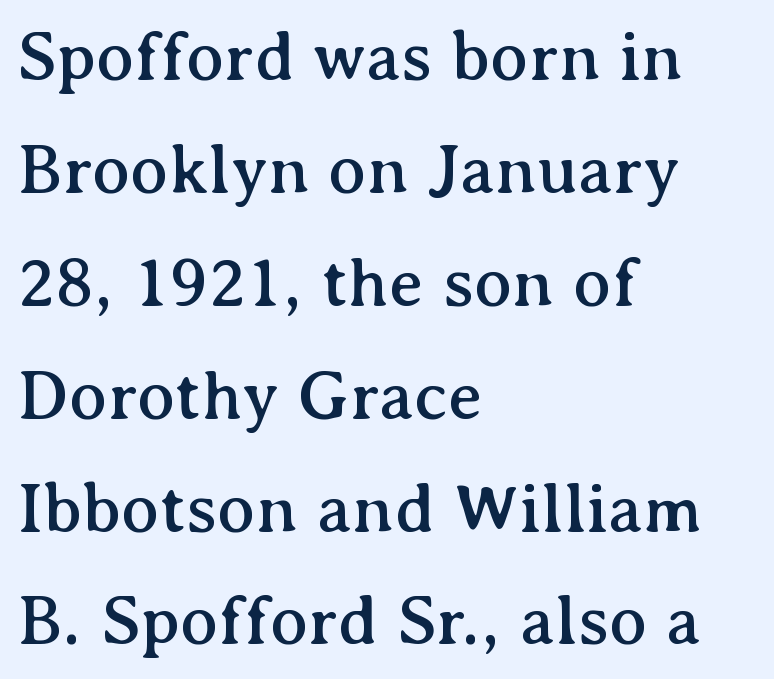
The image shows 71 px serif type, upright; set left-aligned, normal line spacing (1.59x), normal letter spacing, not underlined; medium stroke contrast and a medium x-height.
